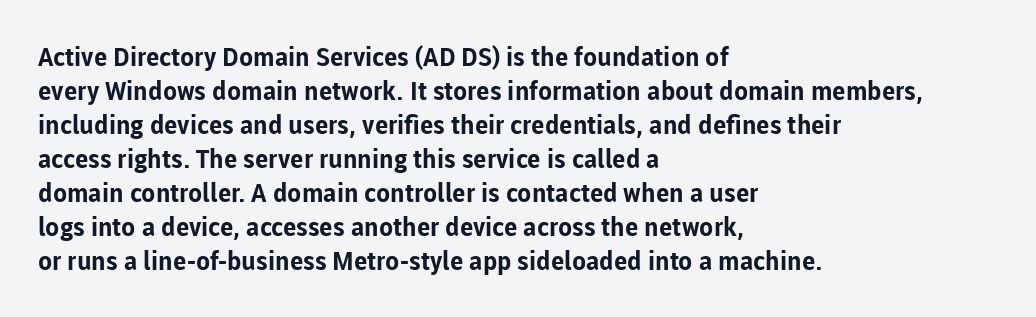
Q: Is the text bold? A: Yes.
Q: Is the text italic (slanted)? A: No, it is upright.
Q: Is the text underlined? A: No.
Q: How is the paragraph aligned? A: Left-aligned.
Q: Is the spacing between letters normal or unusually wide? A: Normal.
Q: Is the spacing between lines tight, normal or loose? A: Normal.
